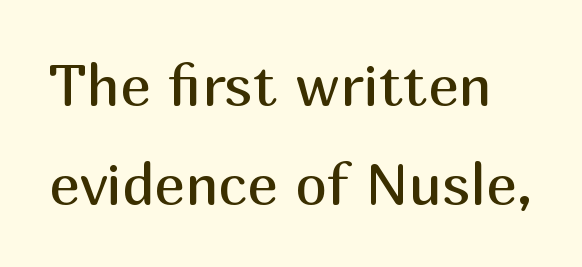
The image shows 58 px regular-weight sans-serif type, upright; set normal line spacing (1.7x), normal letter spacing, not underlined; medium stroke contrast and a medium x-height.
